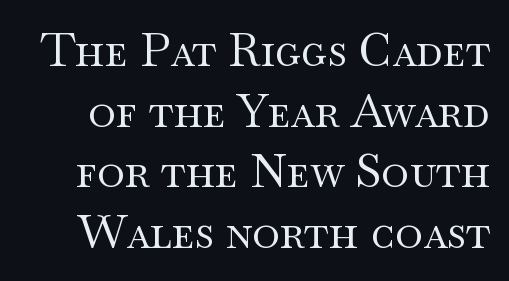
Each new line begins a customary step beneath the previous one. The type family on display is of the serif kind. Has an underline been added? It has not. If you drew a line through each stem, it would be perfectly vertical.
